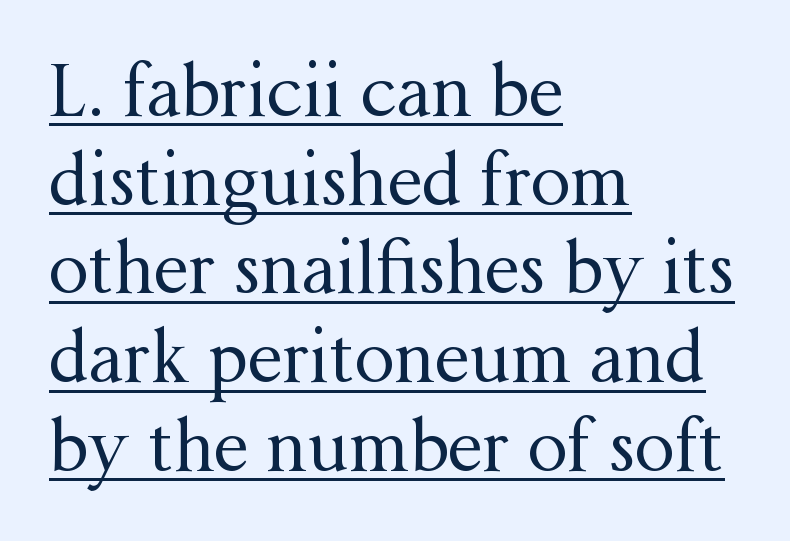
Q: Is the text bold? A: No.
Q: Is the text italic (slanted)? A: No, it is upright.
Q: Is the typeface a serif or a sans-serif typeface? A: Serif.
Q: Is the text underlined? A: Yes.
Q: How is the paragraph aligned? A: Left-aligned.
Q: Is the spacing between letters normal or unusually wide? A: Normal.
Q: Is the spacing between lines tight, normal or loose? A: Normal.
Q: Width (condensed, normal, or wide)? A: Normal.
Q: Stroke contrast? A: Medium.
Q: x-height? A: Medium.
Q: Monospaced? A: No.
